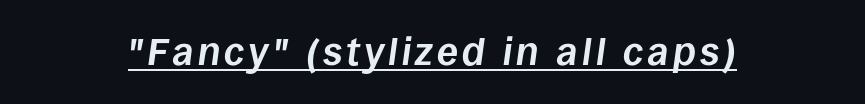
Q: Is the text bold? A: Yes.
Q: Is the text italic (slanted)? A: Yes, it leans right by about 8 degrees.
Q: Is the text underlined? A: Yes.
Q: Width (condensed, normal, or wide)? A: Normal.
Q: Stroke contrast? A: Low.
Q: x-height? A: Large.
Q: Monospaced? A: No.
